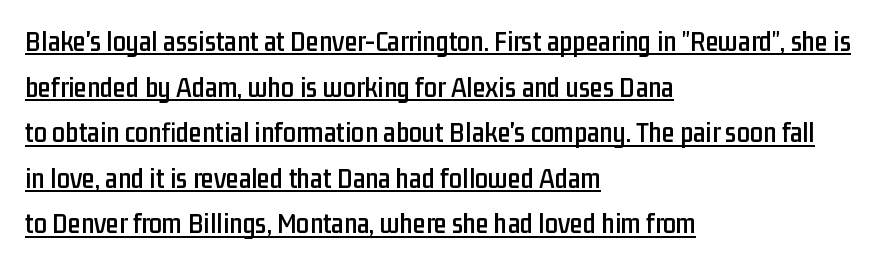
{"serif": "no", "italic": "no", "width": "condensed", "stroke_contrast": "low", "x_height": "medium", "monospaced": "no", "underline": "yes", "align": "left", "line_spacing": "normal", "line_spacing_ratio": 1.57, "letter_spacing": "normal", "letter_spacing_em": 0.0, "glyph_px": 29}
